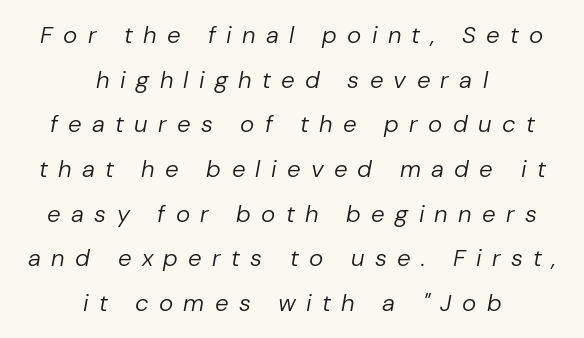
The image shows 24 px text type, italic (leaning right); set centered, line spacing 1.86x, unusually wide letter spacing (+0.43 em), not underlined.
